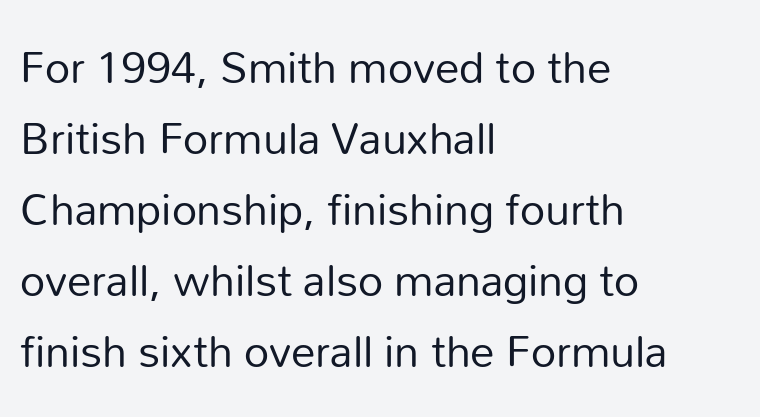
Q: Is the text bold? A: No.
Q: Is the text italic (slanted)? A: No, it is upright.
Q: Is the typeface a serif or a sans-serif typeface? A: Sans-serif.
Q: Is the text underlined? A: No.
Q: How is the paragraph aligned? A: Left-aligned.
Q: Is the spacing between letters normal or unusually wide? A: Normal.
Q: Is the spacing between lines tight, normal or loose? A: Normal.
Q: Width (condensed, normal, or wide)? A: Normal.
Q: Stroke contrast? A: Low.
Q: x-height? A: Medium.
Q: Monospaced? A: No.
